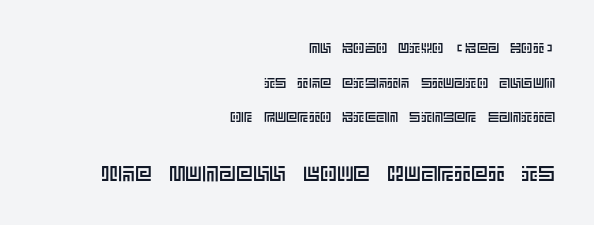
The image shows 21 px text type, upright; set right-aligned, loose line spacing (2.47x), normal letter spacing, not underlined; the second (bottom) block is 1.5x larger.
